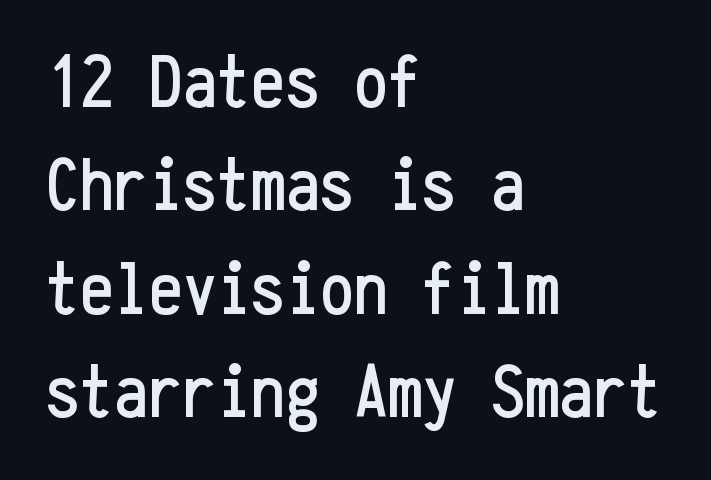
{"serif": "no", "italic": "no", "width": "condensed", "stroke_contrast": "low", "x_height": "medium", "monospaced": "yes", "underline": "no", "align": "left", "line_spacing": "normal", "line_spacing_ratio": 1.36, "letter_spacing": "normal", "letter_spacing_em": 0.0, "glyph_px": 76}
